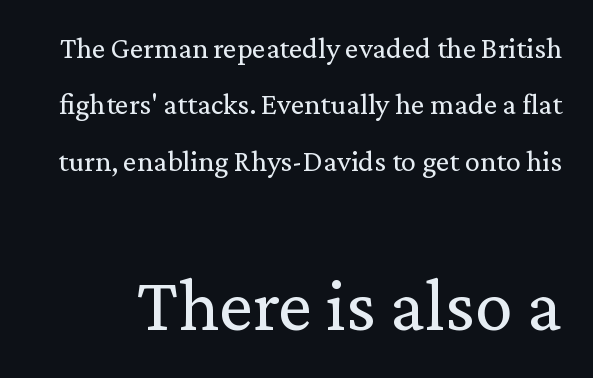
{"serif": "yes", "italic": "no", "bold": "no", "weight": "regular", "width": "normal", "stroke_contrast": "low", "x_height": "medium", "monospaced": "no", "underline": "no", "line_spacing_ratio": 1.88, "letter_spacing": "normal", "letter_spacing_em": 0.0, "larger_block": "second", "size_ratio": 2.53, "glyph_px": 76}
